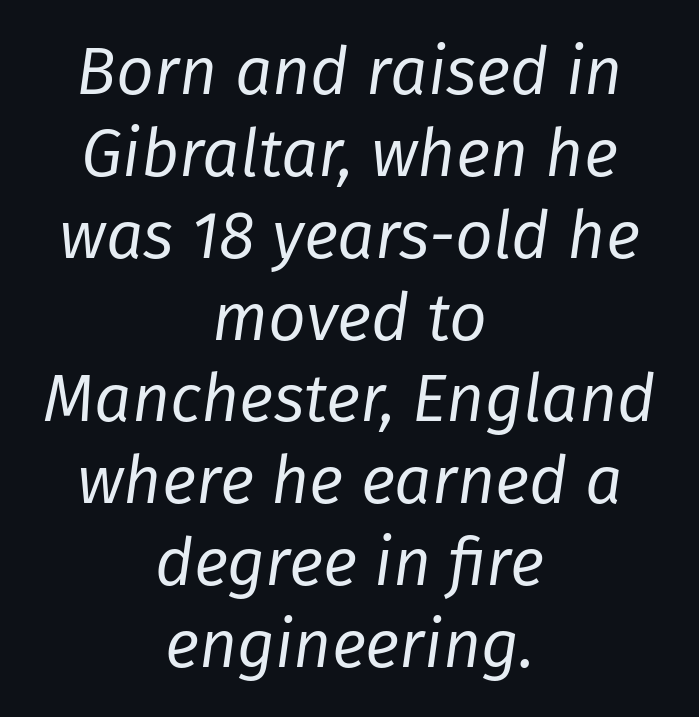
Q: Is the text bold? A: No.
Q: Is the text italic (slanted)? A: Yes, it leans right by about 8 degrees.
Q: Is the text underlined? A: No.
Q: How is the paragraph aligned? A: Centered.
Q: Is the spacing between letters normal or unusually wide? A: Normal.
Q: Width (condensed, normal, or wide)? A: Normal.
Q: Stroke contrast? A: Low.
Q: x-height? A: Medium.
Q: Monospaced? A: No.
